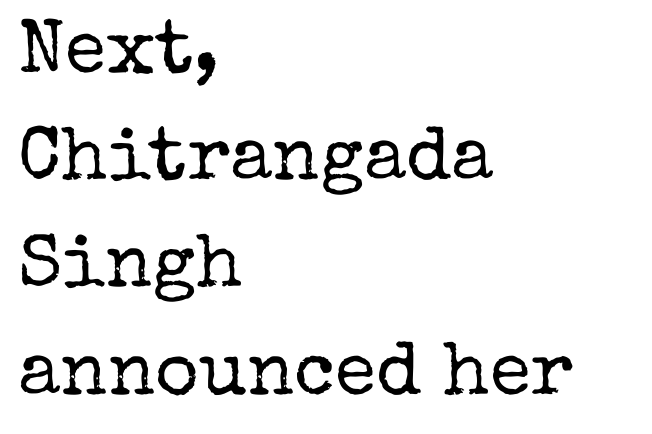
Q: Is the text bold? A: No.
Q: Is the text italic (slanted)? A: No, it is upright.
Q: Is the typeface a serif or a sans-serif typeface? A: Serif.
Q: Is the text underlined? A: No.
Q: How is the paragraph aligned? A: Left-aligned.
Q: Is the spacing between letters normal or unusually wide? A: Normal.
Q: Is the spacing between lines tight, normal or loose? A: Normal.
Q: Width (condensed, normal, or wide)? A: Normal.
Q: Stroke contrast? A: Low.
Q: x-height? A: Medium.
Q: Monospaced? A: No.
